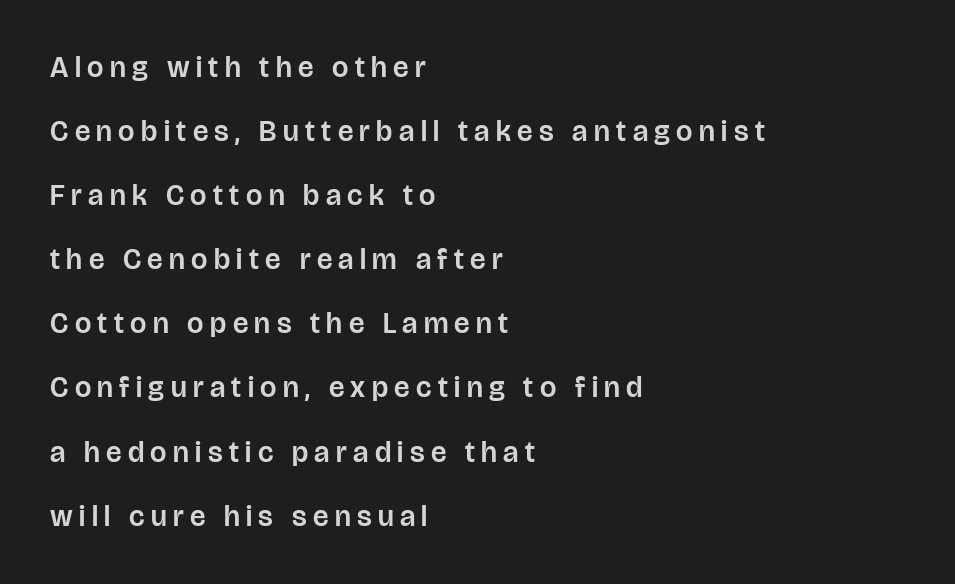
Horizontal bands of white between lines are thick stripes. No feet cap the strokes, marking this as sans-serif type. Layout note: lines flush left. Unlike italic type, these characters show no tilt at all. Looks like regular typesetting: each glyph gets only the width it needs.
